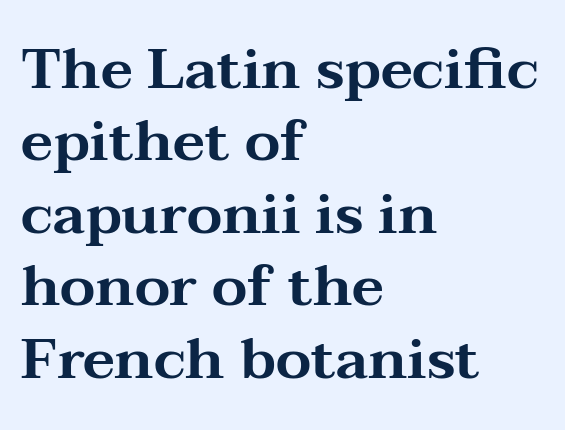
Q: Is the text italic (slanted)? A: No, it is upright.
Q: Is the typeface a serif or a sans-serif typeface? A: Serif.
Q: Is the text underlined? A: No.
Q: How is the paragraph aligned? A: Left-aligned.
Q: Is the spacing between letters normal or unusually wide? A: Normal.
Q: Is the spacing between lines tight, normal or loose? A: Normal.
Q: Width (condensed, normal, or wide)? A: Wide.
Q: Stroke contrast? A: Medium.
Q: x-height? A: Medium.
Q: Monospaced? A: No.
